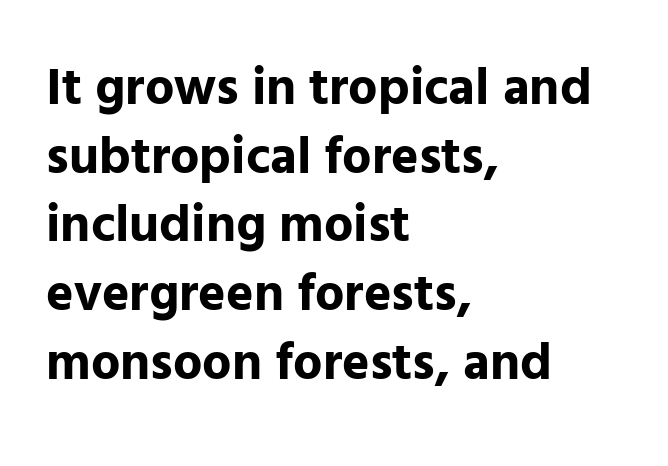
Q: Is the text bold? A: Yes.
Q: Is the text italic (slanted)? A: No, it is upright.
Q: Is the typeface a serif or a sans-serif typeface? A: Sans-serif.
Q: Is the text underlined? A: No.
Q: How is the paragraph aligned? A: Left-aligned.
Q: Is the spacing between letters normal or unusually wide? A: Normal.
Q: Is the spacing between lines tight, normal or loose? A: Normal.
Q: Width (condensed, normal, or wide)? A: Normal.
Q: Stroke contrast? A: Low.
Q: x-height? A: Medium.
Q: Monospaced? A: No.
